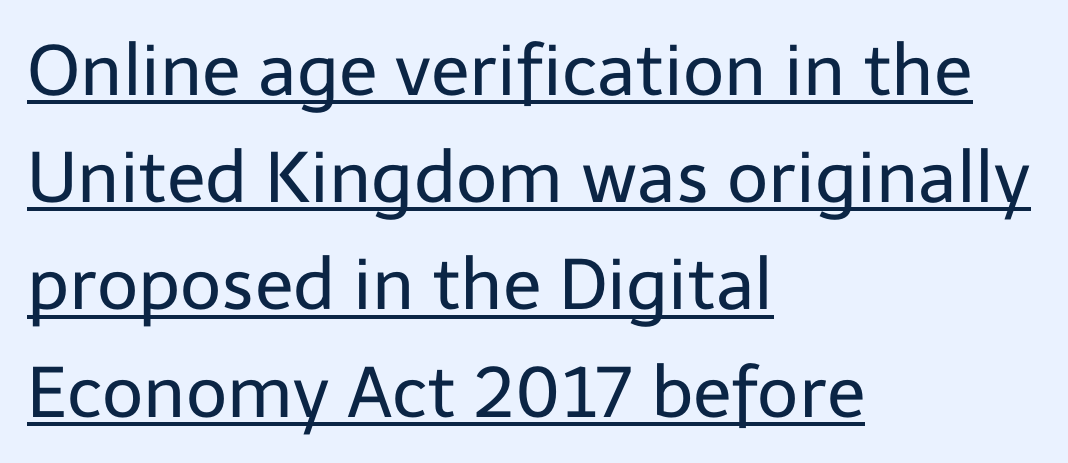
Leading matches the norm, producing a regular column. Observe the absence of serifs on each vertical stroke in this sample. Is the letter spacing exaggerated? No — it looks like the ordinary default. Varying glyph widths throughout — classic text-font behaviour. Stems here are at most as thick as an everyday book face.
